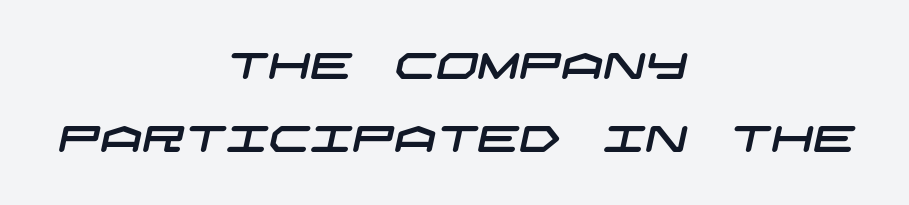
The image shows 37 px wide sans-serif type; set centered, loose line spacing (1.98x), normal letter spacing, not underlined; low stroke contrast and a large x-height.
